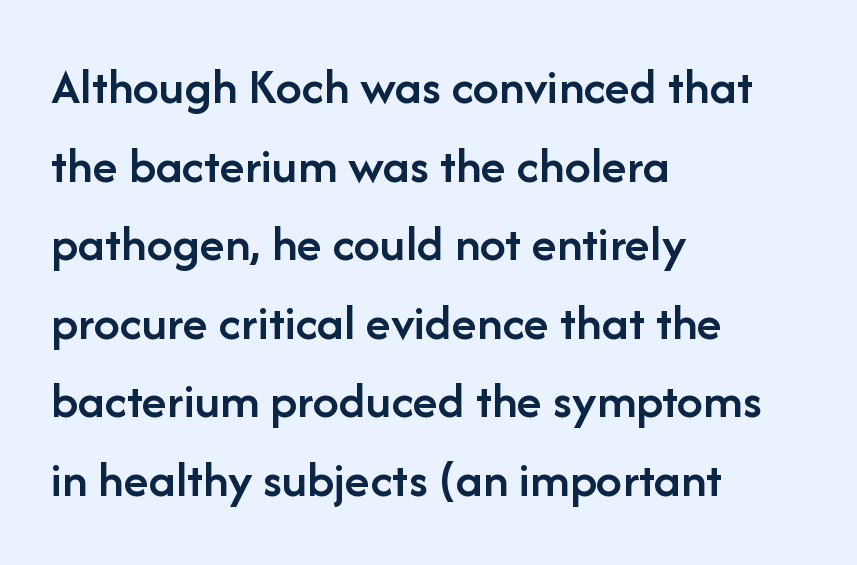
{"serif": "no", "italic": "no", "bold": "semi", "weight": "semibold", "width": "normal", "stroke_contrast": "low", "x_height": "medium", "monospaced": "no", "underline": "no", "align": "left", "line_spacing": "normal", "line_spacing_ratio": 1.51, "letter_spacing": "normal", "letter_spacing_em": 0.0, "glyph_px": 52}
